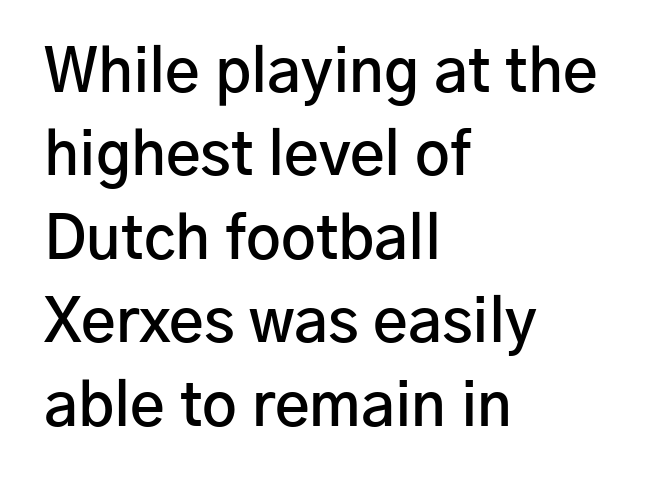
{"serif": "no", "italic": "no", "bold": "semi", "weight": "semibold", "width": "normal", "stroke_contrast": "low", "x_height": "medium", "monospaced": "no", "underline": "no", "align": "left", "line_spacing": "normal", "line_spacing_ratio": 1.39, "letter_spacing": "normal", "letter_spacing_em": 0.0, "glyph_px": 60}
